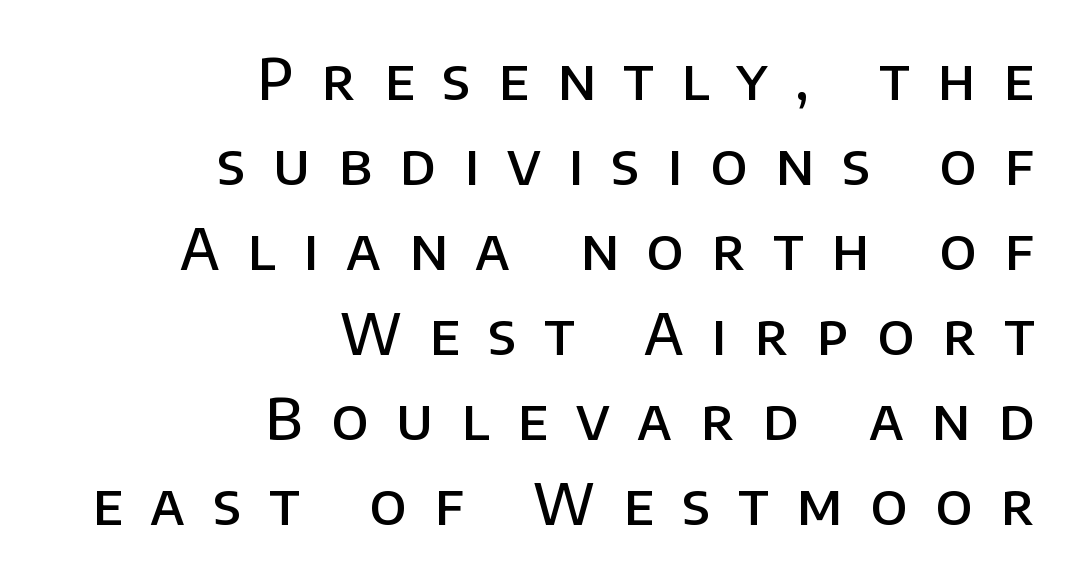
The image shows 57 px semibold sans-serif type, upright; set right-aligned, normal line spacing (1.49x), unusually wide letter spacing (+0.49 em), not underlined; low stroke contrast and a large x-height.
